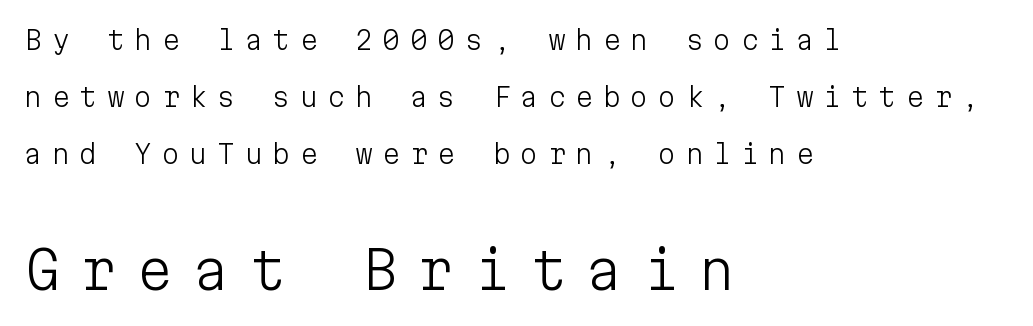
Does extra space separate the letters? Yes, quite a lot of it. The typesetting does not lean heavy: it is not bold. The leading is generous, giving the passage an open texture. I'd call this a sans setting — the letters go barefoot. A typesetter would call this monospace, since all characters share one set width.
